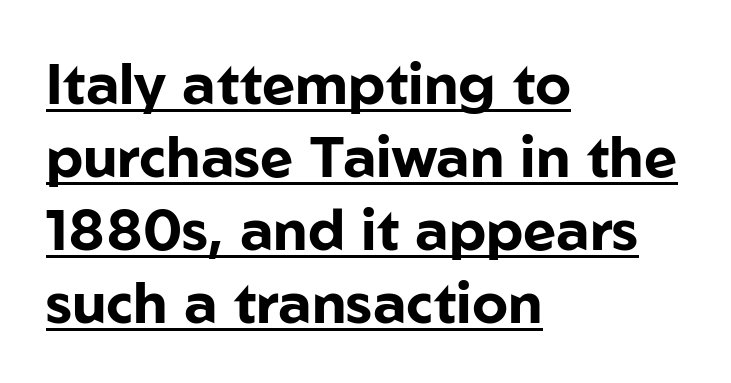
Q: Is the text bold? A: Yes.
Q: Is the text italic (slanted)? A: No, it is upright.
Q: Is the typeface a serif or a sans-serif typeface? A: Sans-serif.
Q: Is the text underlined? A: Yes.
Q: How is the paragraph aligned? A: Left-aligned.
Q: Is the spacing between letters normal or unusually wide? A: Normal.
Q: Is the spacing between lines tight, normal or loose? A: Normal.
Q: Width (condensed, normal, or wide)? A: Normal.
Q: Stroke contrast? A: Low.
Q: x-height? A: Medium.
Q: Monospaced? A: No.
